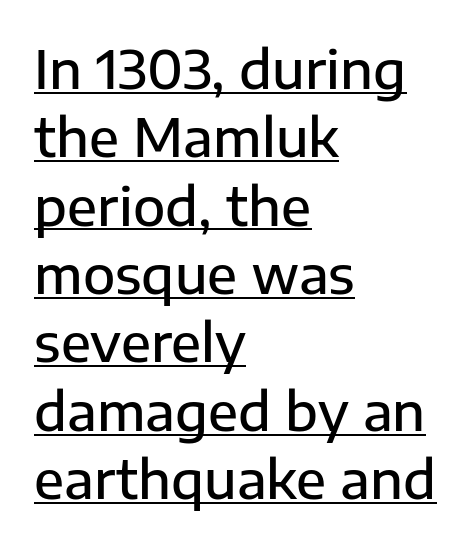
Q: Is the text bold? A: Semi-bold.
Q: Is the text italic (slanted)? A: No, it is upright.
Q: Is the typeface a serif or a sans-serif typeface? A: Sans-serif.
Q: Is the text underlined? A: Yes.
Q: How is the paragraph aligned? A: Left-aligned.
Q: Is the spacing between letters normal or unusually wide? A: Normal.
Q: Is the spacing between lines tight, normal or loose? A: Normal.
Q: Width (condensed, normal, or wide)? A: Normal.
Q: Stroke contrast? A: Low.
Q: x-height? A: Medium.
Q: Monospaced? A: No.
